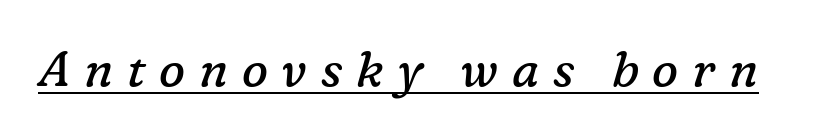
Heaviness? Minimal to ordinary, like unemphasized prose. The rendering uses the underline text-decoration. The lettering tilts uniformly, giving the passage an italic look. You can tell from the footed stems that serif type was used.
